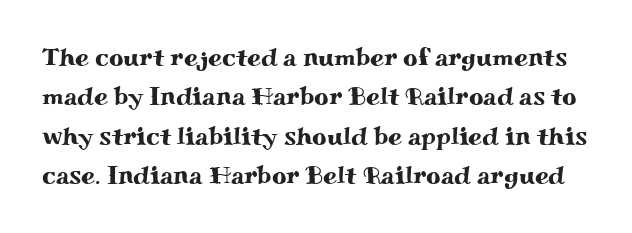
The image shows 25 px text type, upright; set normal line spacing (1.58x), normal letter spacing, not underlined.
